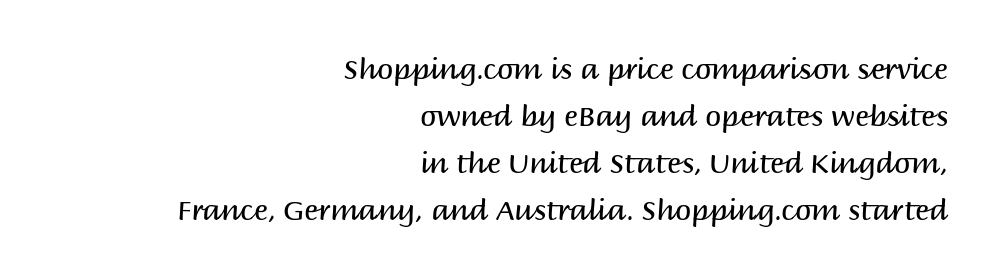
The image shows 29 px regular-weight sans-serif type; set right-aligned, normal line spacing (1.62x), normal letter spacing, not underlined; medium stroke contrast and a large x-height.
